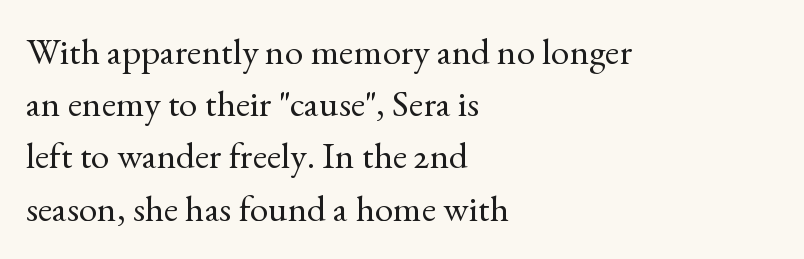
{"serif": "yes", "italic": "no", "bold": "no", "weight": "regular", "width": "normal", "x_height": "small", "monospaced": "no", "underline": "no", "align": "left", "line_spacing": "normal", "line_spacing_ratio": 1.41, "letter_spacing": "normal", "letter_spacing_em": 0.0, "glyph_px": 37}
